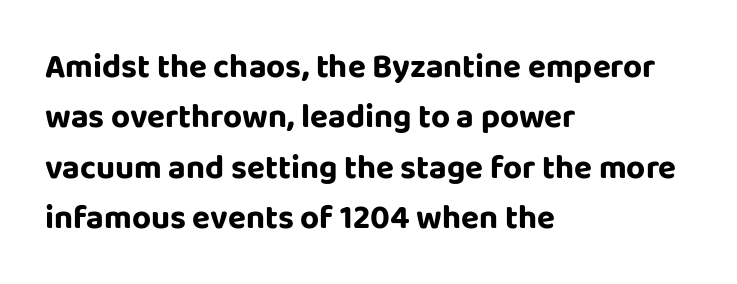
This is roman type, the default non-slanted kind. Nobody drew a line under any word here. Visually the block forms a straight wall on the left and a jagged coastline on the right. Quick note: interline space is typical. Standard letterfit; no display-style spreading of the glyphs.
